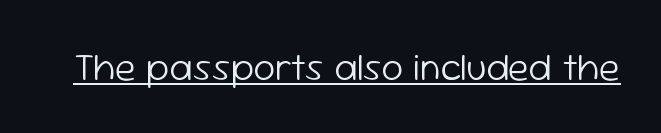
Note the varied advance widths — an 'i' is clearly narrower than an 'm'. Every stem runs plumb, perpendicular to the baseline. Emphasis is given by a line drawn under the lettering. Tracking value appears to be zero — textbook default spacing.
